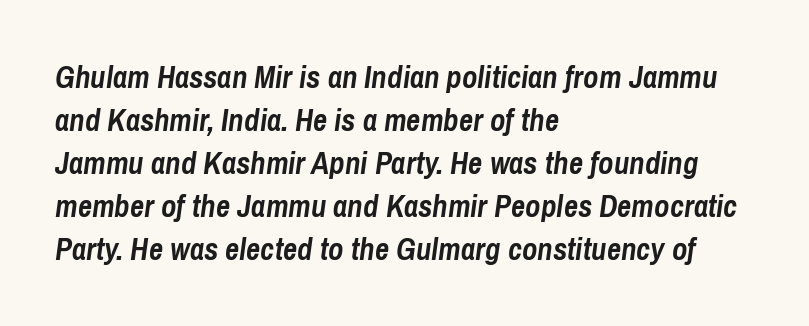
{"italic": "yes", "lean": "right", "slant_degrees": 8, "bold": "yes", "weight": "semibold", "width": "condensed", "stroke_contrast": "low", "x_height": "medium", "monospaced": "no", "underline": "no", "align": "left", "line_spacing": "normal", "line_spacing_ratio": 1.39, "letter_spacing": "normal", "letter_spacing_em": 0.0, "glyph_px": 31}
